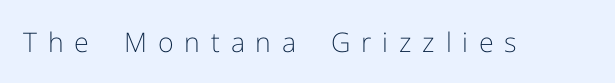
The image shows 27 px text type, upright; set unusually wide letter spacing (+0.4 em), not underlined.
